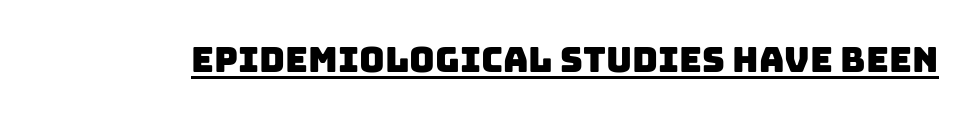
The image shows 35 px sans-serif type; set normal letter spacing, underlined; low stroke contrast and a large x-height.
